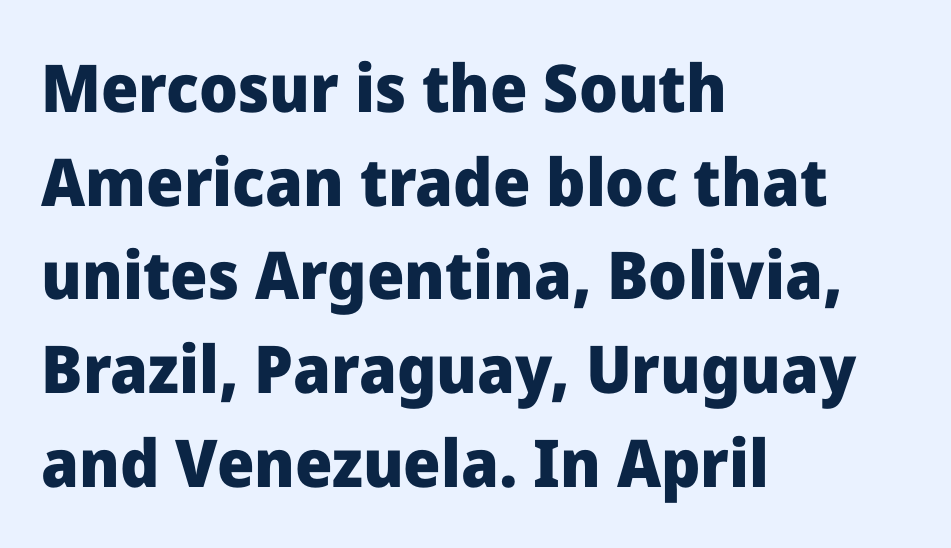
Q: Is the text bold? A: Yes.
Q: Is the text italic (slanted)? A: No, it is upright.
Q: Is the typeface a serif or a sans-serif typeface? A: Sans-serif.
Q: Is the text underlined? A: No.
Q: How is the paragraph aligned? A: Left-aligned.
Q: Is the spacing between letters normal or unusually wide? A: Normal.
Q: Is the spacing between lines tight, normal or loose? A: Normal.
Q: Width (condensed, normal, or wide)? A: Normal.
Q: Stroke contrast? A: Low.
Q: x-height? A: Medium.
Q: Monospaced? A: No.
